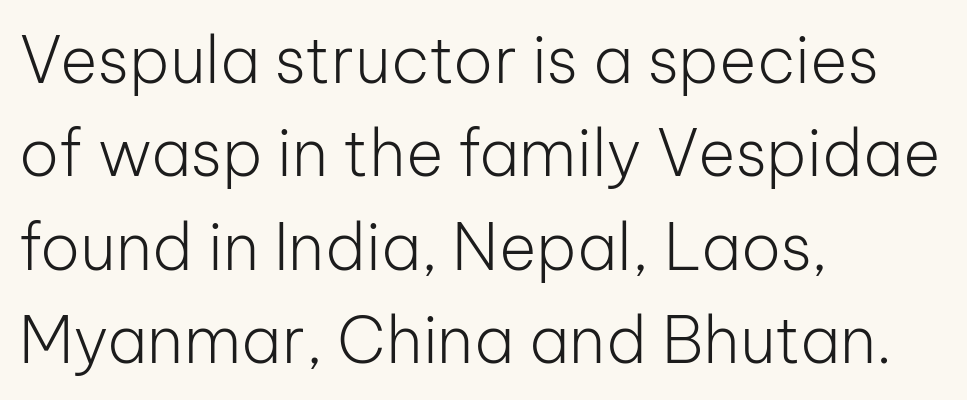
The image shows 64 px light sans-serif type, upright; set left-aligned, normal line spacing (1.46x), normal letter spacing, not underlined; low stroke contrast and a medium x-height.
